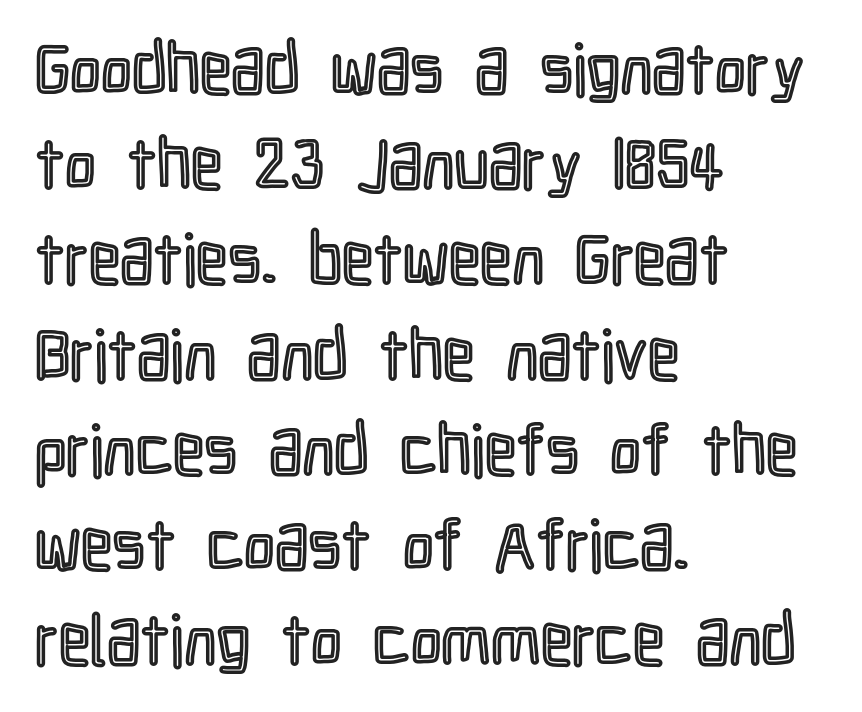
Q: Is the text italic (slanted)? A: No, it is upright.
Q: Is the text underlined? A: No.
Q: How is the paragraph aligned? A: Left-aligned.
Q: Is the spacing between letters normal or unusually wide? A: Normal.
Q: Is the spacing between lines tight, normal or loose? A: Normal.
Q: Width (condensed, normal, or wide)? A: Condensed.
Q: x-height? A: Medium.
Q: Monospaced? A: No.
